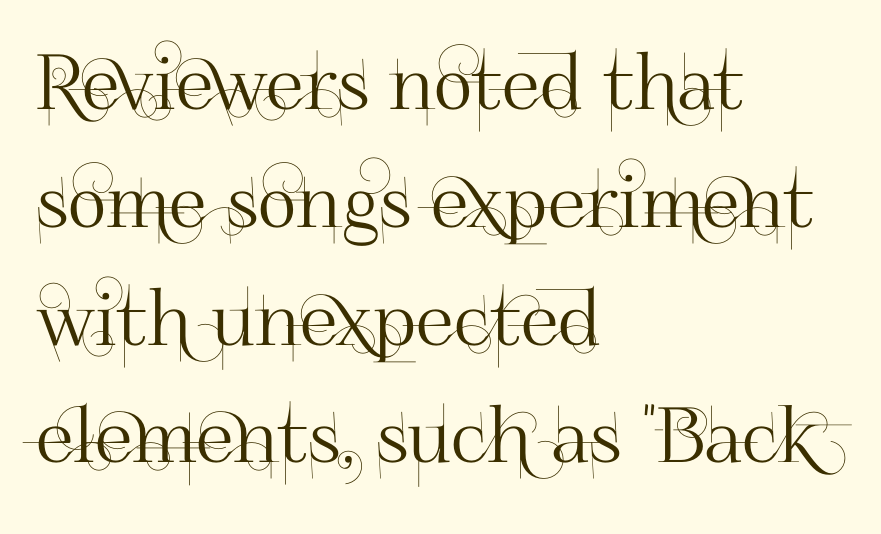
Q: Is the text italic (slanted)? A: No, it is upright.
Q: Is the typeface a serif or a sans-serif typeface? A: Sans-serif.
Q: Is the text underlined? A: No.
Q: How is the paragraph aligned? A: Left-aligned.
Q: Is the spacing between letters normal or unusually wide? A: Normal.
Q: Is the spacing between lines tight, normal or loose? A: Normal.
Q: Width (condensed, normal, or wide)? A: Normal.
Q: Stroke contrast? A: High.
Q: x-height? A: Small.
Q: Monospaced? A: No.
